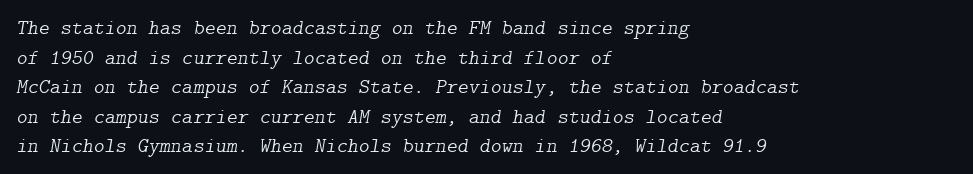
The image shows 21 px text type, italic (leaning right); set left-aligned, normal line spacing (1.41x), normal letter spacing, not underlined.
